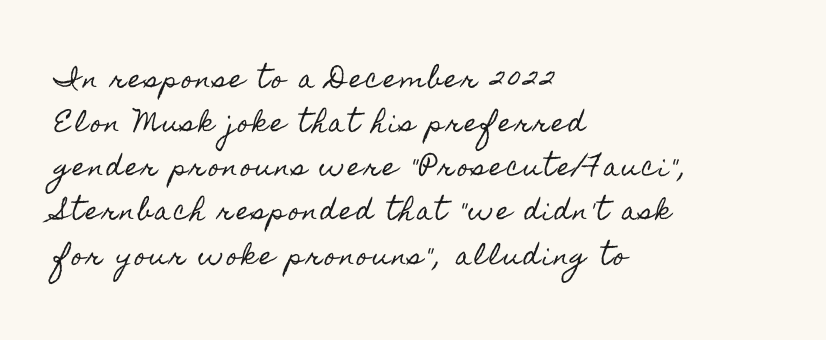
{"underline": "no", "align": "left", "line_spacing_ratio": 1.84, "glyph_px": 24}
